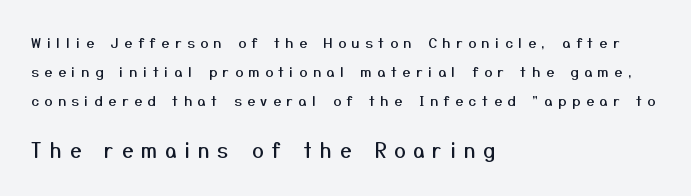
The image shows 20 px text type, upright; set left-aligned, loose line spacing (2.08x), unusually wide letter spacing (+0.4 em), not underlined; the second (bottom) block is 1.43x larger.
